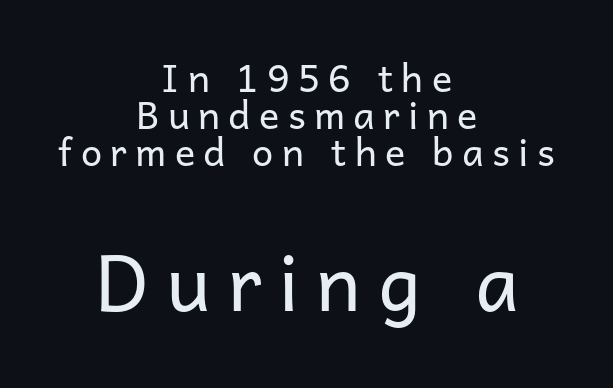
{"serif": "no", "italic": "no", "bold": "no", "weight": "regular", "width": "normal", "stroke_contrast": "low", "x_height": "medium", "monospaced": "no", "underline": "no", "align": "center", "line_spacing": "tight", "line_spacing_ratio": 0.97, "letter_spacing": "wide", "letter_spacing_em": 0.22, "larger_block": "second", "size_ratio": 2.03, "glyph_px": 77}
